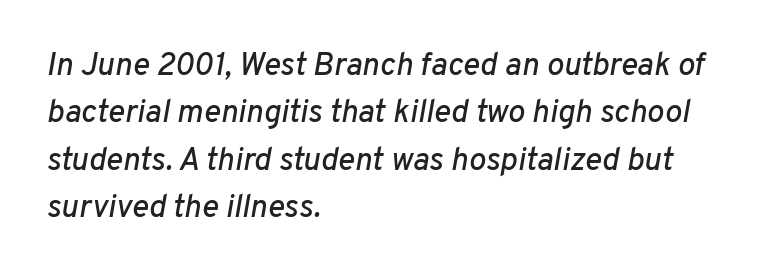
Q: Is the text italic (slanted)? A: Yes, it leans right by about 10 degrees.
Q: Is the text underlined? A: No.
Q: How is the paragraph aligned? A: Left-aligned.
Q: Is the spacing between letters normal or unusually wide? A: Normal.
Q: Is the spacing between lines tight, normal or loose? A: Normal.
Q: Width (condensed, normal, or wide)? A: Normal.
Q: Stroke contrast? A: Low.
Q: x-height? A: Medium.
Q: Monospaced? A: No.
